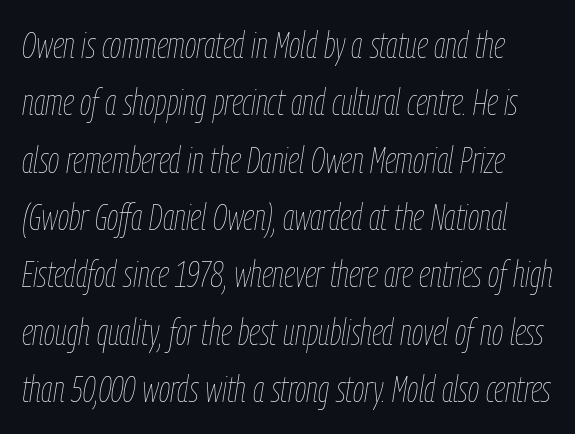
{"italic": "yes", "lean": "right", "slant_degrees": 9, "bold": "no", "weight": "thin", "width": "condensed", "stroke_contrast": "low", "x_height": "medium", "monospaced": "no", "underline": "no", "line_spacing": "normal", "line_spacing_ratio": 1.55, "letter_spacing": "normal", "letter_spacing_em": 0.0, "glyph_px": 37}
